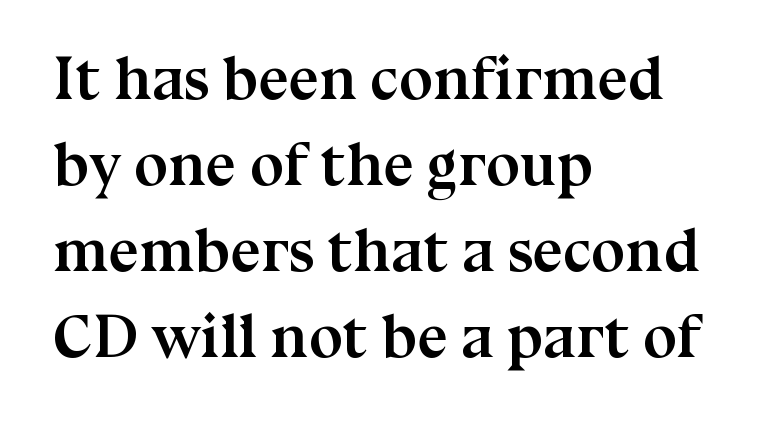
{"serif": "yes", "italic": "no", "bold": "yes", "weight": "semibold", "width": "normal", "stroke_contrast": "medium", "x_height": "medium", "monospaced": "no", "underline": "no", "align": "left", "line_spacing": "normal", "line_spacing_ratio": 1.41, "letter_spacing": "normal", "letter_spacing_em": 0.0, "glyph_px": 61}
